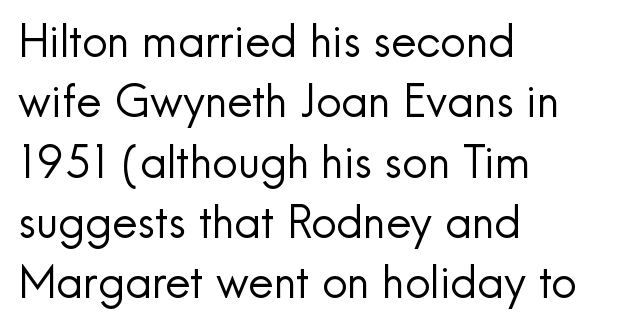
Q: Is the text bold? A: No.
Q: Is the text italic (slanted)? A: No, it is upright.
Q: Is the typeface a serif or a sans-serif typeface? A: Sans-serif.
Q: Is the text underlined? A: No.
Q: How is the paragraph aligned? A: Left-aligned.
Q: Is the spacing between letters normal or unusually wide? A: Normal.
Q: Is the spacing between lines tight, normal or loose? A: Normal.
Q: Width (condensed, normal, or wide)? A: Normal.
Q: x-height? A: Small.
Q: Monospaced? A: No.
